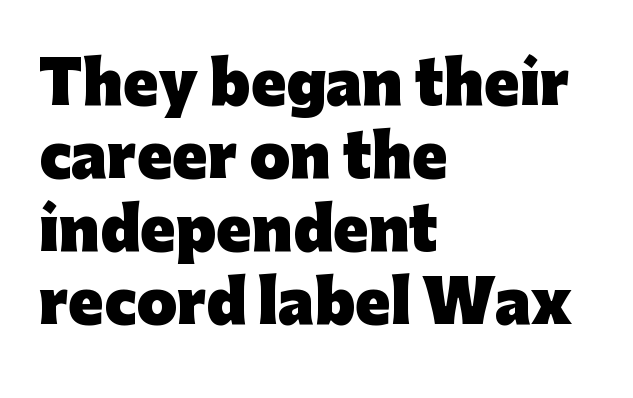
Quick note: underline off. You could not count columns in this text — the font is proportionally spaced. I'd describe the lettering as bold — thick and assertive. Serif or sans? Sans — the stroke terminals are bare.
